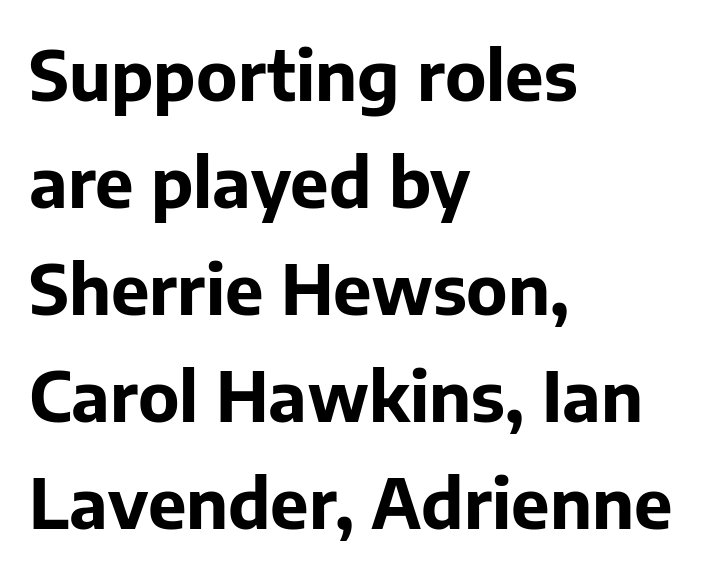
The specimen reads as upright at a glance. Where is the straight margin? On the left. The space beneath each line is pristine and unruled. Vertically, the passage feels balanced, rows spaced as you'd expect.
